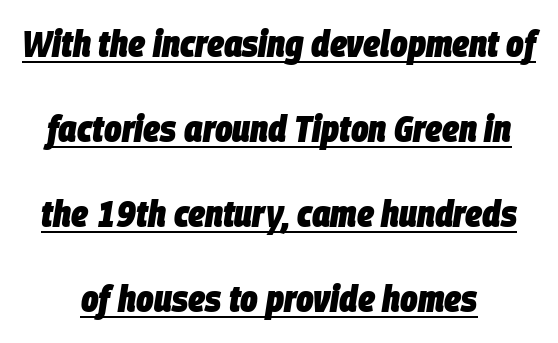
The image shows 37 px heavy, condensed type, italic (leaning right); set centered, loose line spacing (2.3x), normal letter spacing, underlined; low stroke contrast and a large x-height.
